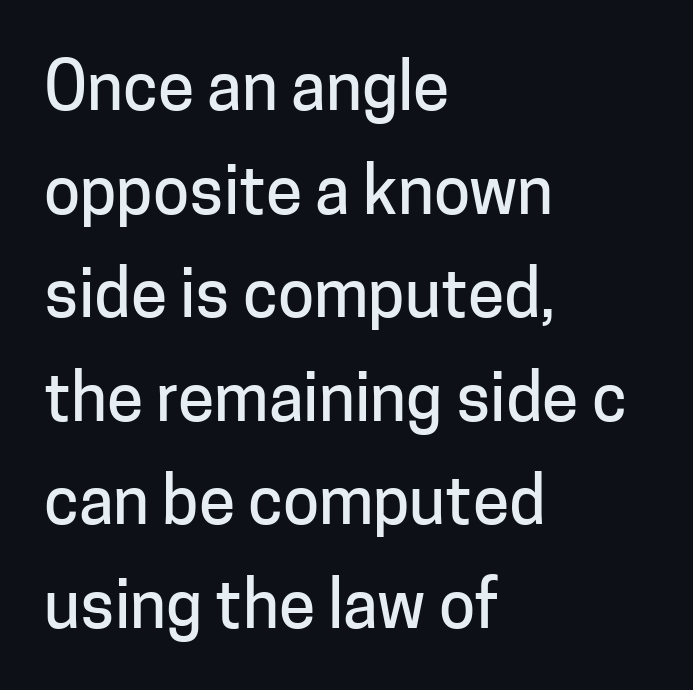
Q: Is the text italic (slanted)? A: No, it is upright.
Q: Is the typeface a serif or a sans-serif typeface? A: Sans-serif.
Q: Is the text underlined? A: No.
Q: How is the paragraph aligned? A: Left-aligned.
Q: Is the spacing between letters normal or unusually wide? A: Normal.
Q: Is the spacing between lines tight, normal or loose? A: Normal.
Q: Width (condensed, normal, or wide)? A: Normal.
Q: Stroke contrast? A: Low.
Q: x-height? A: Medium.
Q: Monospaced? A: No.
